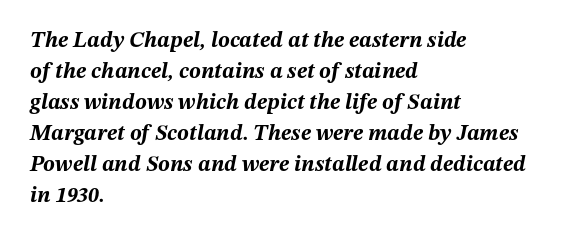
{"italic": "yes", "lean": "right", "slant_degrees": 12, "bold": "yes", "underline": "no", "align": "left", "line_spacing": "normal", "line_spacing_ratio": 1.41, "letter_spacing": "normal", "letter_spacing_em": 0.0, "glyph_px": 22}
